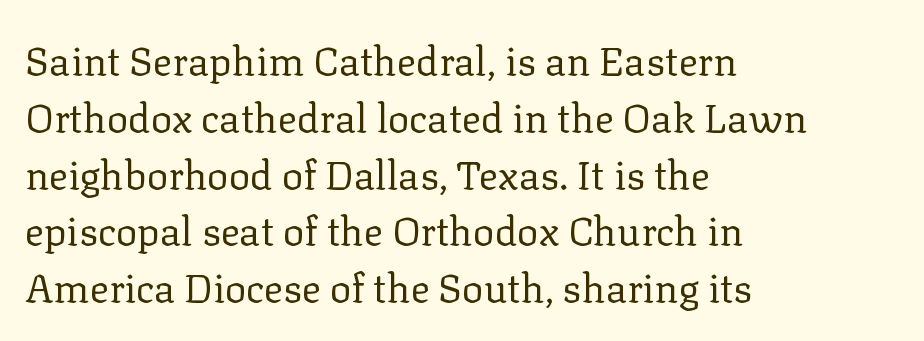
{"serif": "yes", "italic": "no", "bold": "no", "weight": "regular", "width": "normal", "stroke_contrast": "low", "x_height": "medium", "monospaced": "no", "underline": "no", "align": "left", "line_spacing": "normal", "line_spacing_ratio": 1.42, "letter_spacing": "normal", "letter_spacing_em": 0.0, "glyph_px": 40}
